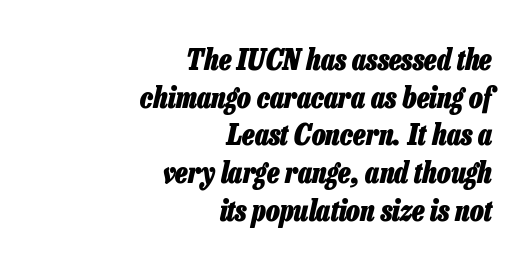
Q: Is the text bold? A: Yes.
Q: Is the text italic (slanted)? A: Yes, it leans right by about 13 degrees.
Q: Is the text underlined? A: No.
Q: How is the paragraph aligned? A: Right-aligned.
Q: Is the spacing between letters normal or unusually wide? A: Normal.
Q: Is the spacing between lines tight, normal or loose? A: Normal.
Q: Width (condensed, normal, or wide)? A: Condensed.
Q: Stroke contrast? A: Low.
Q: x-height? A: Medium.
Q: Monospaced? A: No.
